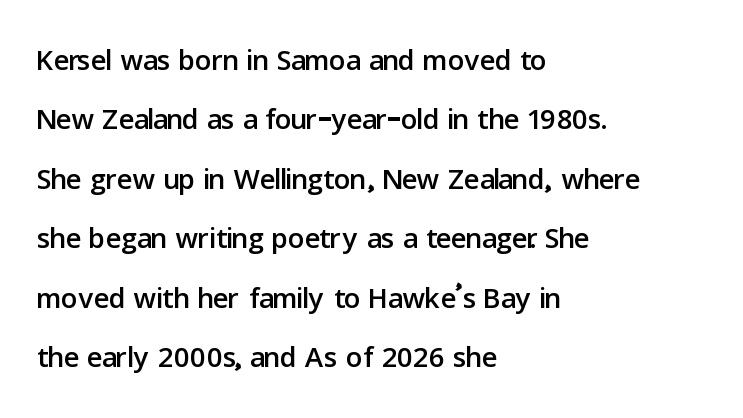
The image shows 41 px sans-serif type, upright; set left-aligned, normal line spacing (1.45x), normal letter spacing, not underlined; low stroke contrast and a medium x-height.
